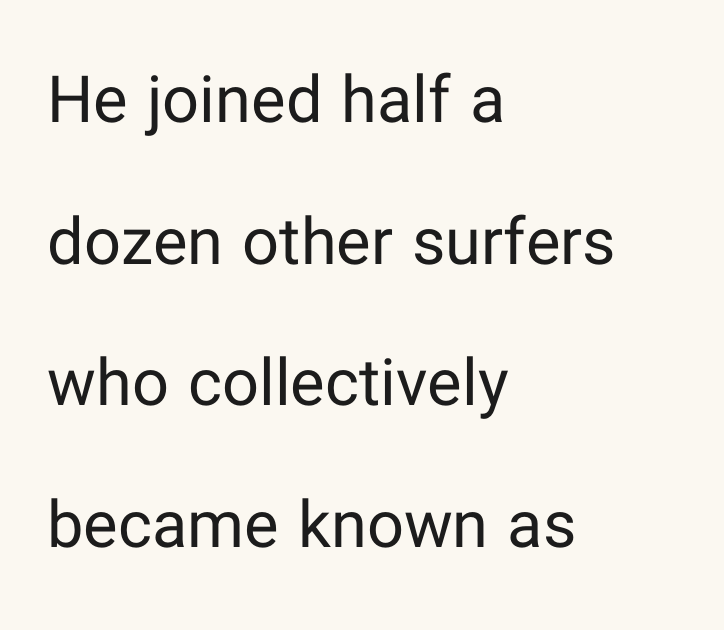
{"serif": "no", "italic": "no", "bold": "no", "weight": "regular", "width": "normal", "stroke_contrast": "low", "x_height": "medium", "monospaced": "no", "underline": "no", "align": "left", "line_spacing": "loose", "line_spacing_ratio": 2.18, "letter_spacing": "normal", "letter_spacing_em": 0.0, "glyph_px": 65}
